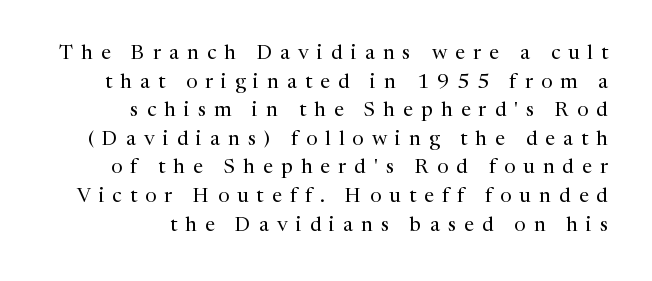
{"italic": "no", "bold": "no", "underline": "no", "align": "right", "line_spacing": "normal", "line_spacing_ratio": 1.43, "letter_spacing": "wide", "letter_spacing_em": 0.41, "glyph_px": 20}
